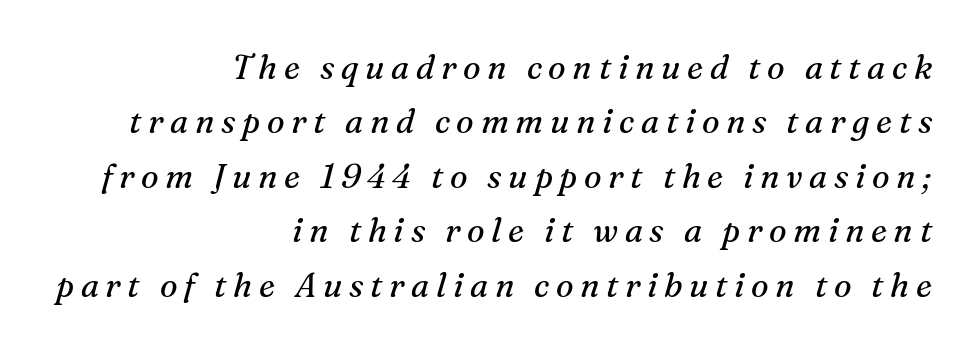
Q: Is the text bold? A: No.
Q: Is the text italic (slanted)? A: Yes, it leans right by about 16 degrees.
Q: Is the typeface a serif or a sans-serif typeface? A: Serif.
Q: Is the text underlined? A: No.
Q: How is the paragraph aligned? A: Right-aligned.
Q: Is the spacing between letters normal or unusually wide? A: Unusually wide.
Q: Is the spacing between lines tight, normal or loose? A: Normal.
Q: Width (condensed, normal, or wide)? A: Normal.
Q: Stroke contrast? A: Medium.
Q: x-height? A: Medium.
Q: Monospaced? A: No.
